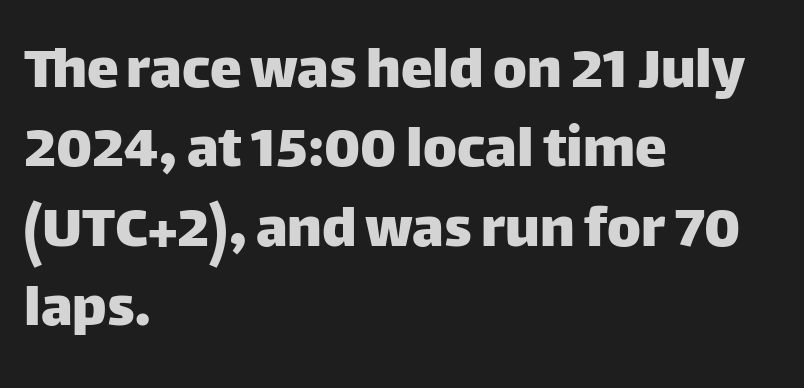
Alignment: flush left. Italic: no, the glyphs are upright roman. Does extra space separate the letters? No, they use regular spacing. Underline: absent. The rendering shows plain stroke endings on the letterforms — a sans-serif design.
